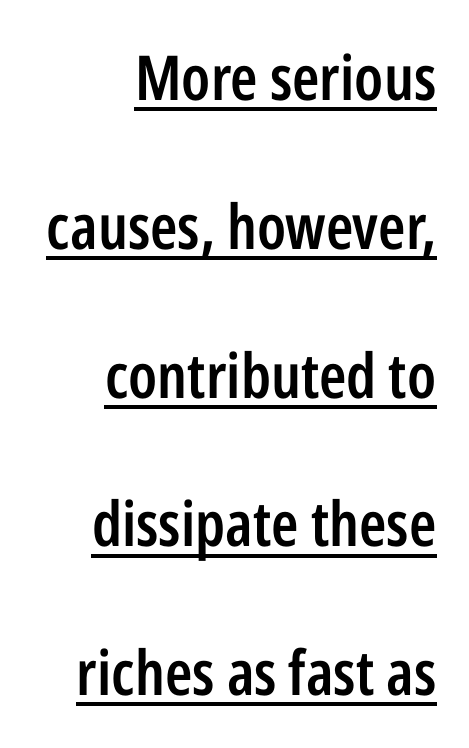
The text was rendered using a sans face with plain stroke endings. Teacher's note: observe the even right margin — that is flush-right alignment. Rendered with straight, roman letterforms. Set as a demibold, roughly 600 on the weight scale. Varying glyph widths throughout — classic text-font behaviour. A continuous stroke trails under the words, as in a hyperlink.
